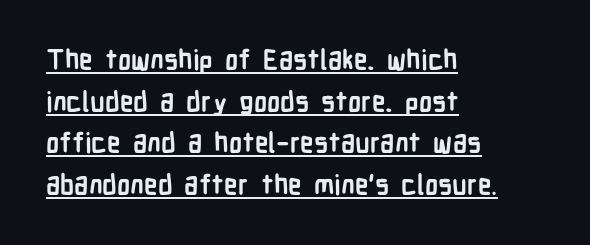
The paragraph shown leans on its left margin. The typesetting leans heavy: a genuine bold. Words appear dense and cohesive because spacing is normal. A typesetter would mark this as roman, not italic.
